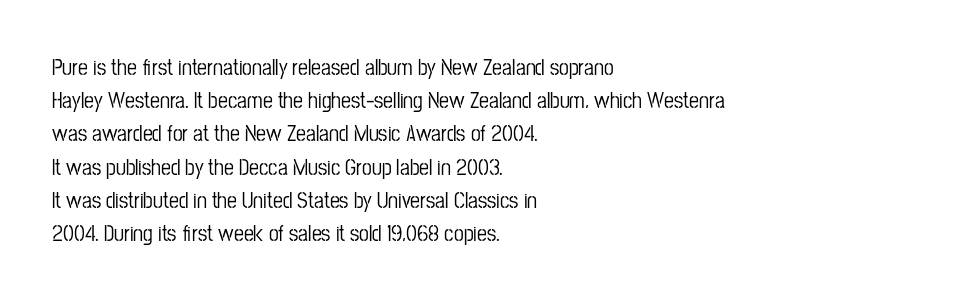
Q: Is the text italic (slanted)? A: No, it is upright.
Q: Is the text underlined? A: No.
Q: How is the paragraph aligned? A: Left-aligned.
Q: Is the spacing between letters normal or unusually wide? A: Normal.
Q: Is the spacing between lines tight, normal or loose? A: Normal.
